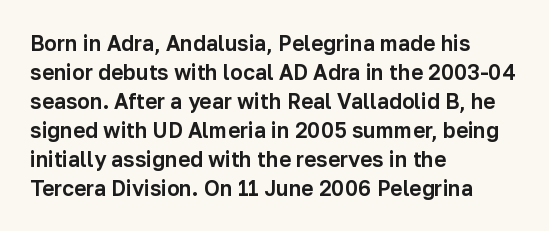
Q: Is the text italic (slanted)? A: No, it is upright.
Q: Is the text underlined? A: No.
Q: How is the paragraph aligned? A: Left-aligned.
Q: Is the spacing between letters normal or unusually wide? A: Normal.
Q: Is the spacing between lines tight, normal or loose? A: Normal.
